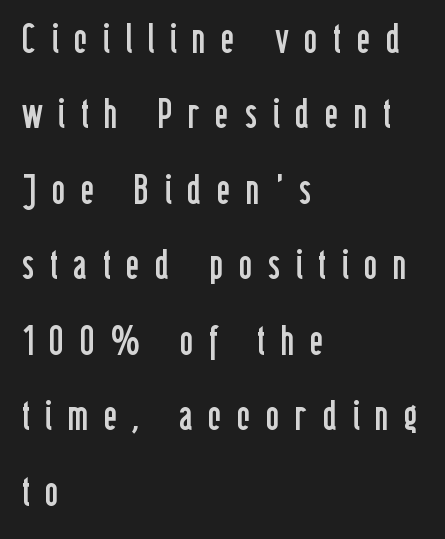
Q: Is the text bold? A: No.
Q: Is the text italic (slanted)? A: No, it is upright.
Q: Is the typeface a serif or a sans-serif typeface? A: Sans-serif.
Q: Is the text underlined? A: No.
Q: How is the paragraph aligned? A: Left-aligned.
Q: Is the spacing between letters normal or unusually wide? A: Unusually wide.
Q: Width (condensed, normal, or wide)? A: Condensed.
Q: Stroke contrast? A: Low.
Q: x-height? A: Medium.
Q: Monospaced? A: No.
